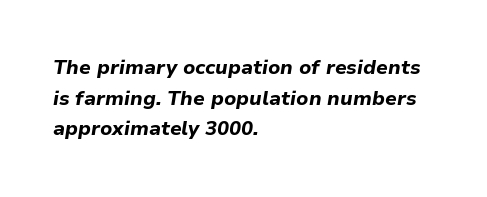
What's the leading like? Ordinary, nothing unusual. The area under the type is left untouched. Is the letter spacing exaggerated? No — it looks like the ordinary default. The text carries the slant typical of an italic or oblique font. Strokes here are thick enough to call this a true bold. Where is the straight margin? On the left.
